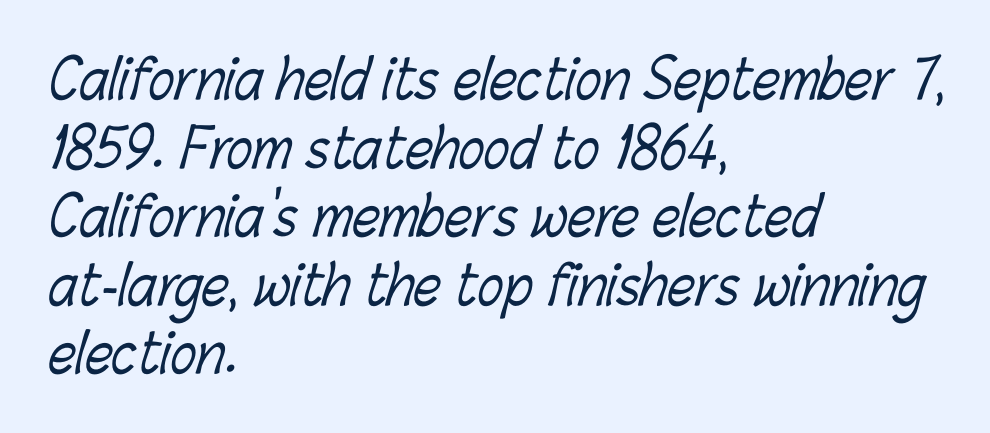
Q: Is the text bold? A: No.
Q: Is the text underlined? A: No.
Q: How is the paragraph aligned? A: Left-aligned.
Q: Is the spacing between letters normal or unusually wide? A: Normal.
Q: Is the spacing between lines tight, normal or loose? A: Normal.
Q: Width (condensed, normal, or wide)? A: Condensed.
Q: Stroke contrast? A: Low.
Q: x-height? A: Medium.
Q: Monospaced? A: No.
